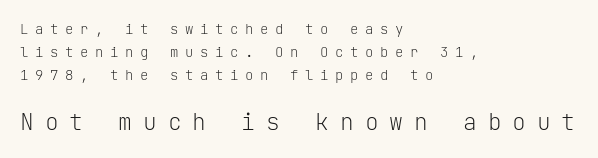
{"italic": "no", "bold": "no", "underline": "no", "align": "left", "line_spacing": "normal", "line_spacing_ratio": 1.64, "letter_spacing": "wide", "letter_spacing_em": 0.47, "larger_block": "second", "size_ratio": 1.64, "glyph_px": 23}
